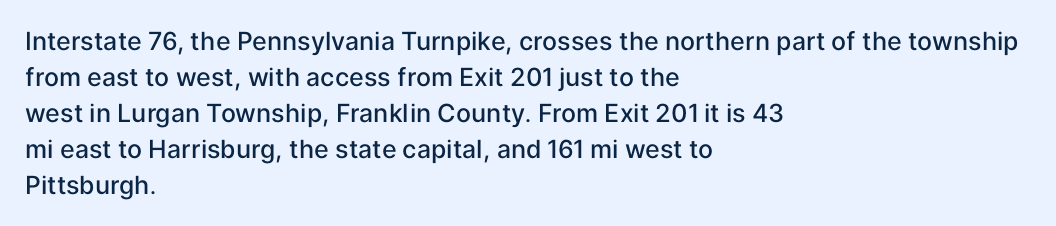
Q: Is the text bold? A: Semi-bold.
Q: Is the text italic (slanted)? A: No, it is upright.
Q: Is the text underlined? A: No.
Q: How is the paragraph aligned? A: Left-aligned.
Q: Is the spacing between letters normal or unusually wide? A: Normal.
Q: Is the spacing between lines tight, normal or loose? A: Normal.
